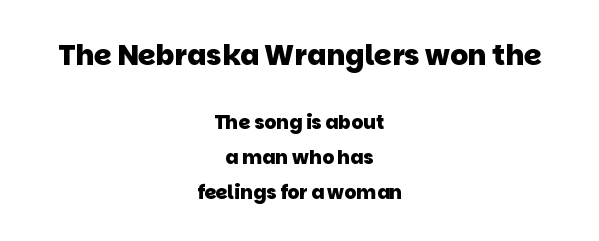
Q: Is the text bold? A: Yes.
Q: Is the typeface a serif or a sans-serif typeface? A: Sans-serif.
Q: Is the text underlined? A: No.
Q: How is the paragraph aligned? A: Centered.
Q: Is the spacing between letters normal or unusually wide? A: Normal.
Q: Which block of text is set in a larger size, the first (top) or the second (bottom)? A: The first (top) one.
Q: Width (condensed, normal, or wide)? A: Normal.
Q: Stroke contrast? A: Low.
Q: x-height? A: Large.
Q: Monospaced? A: No.
